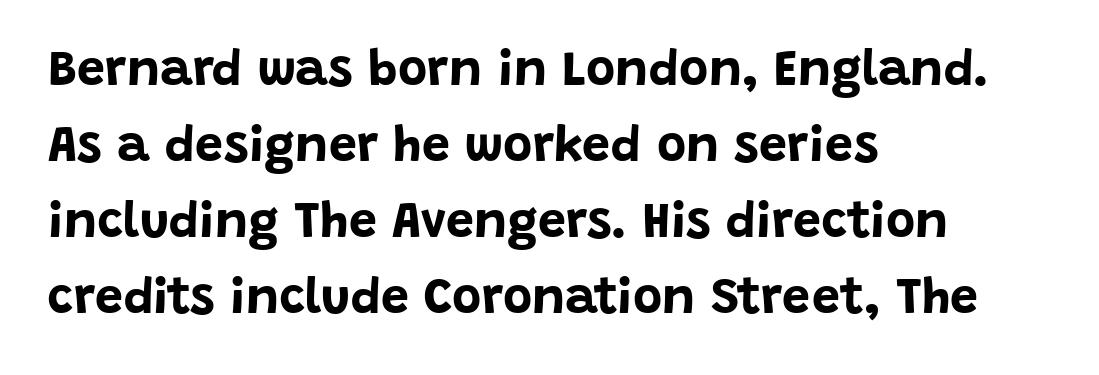
The text block is weighted toward the left margin, trailing off unevenly rightward. Look at the bottom of the vertical strokes: they stop flat, with no serifs. Underlining? Definitely not there. The rendering uses a bold face; every stroke is thick and dark. Unlike italic type, these characters show no tilt at all.
